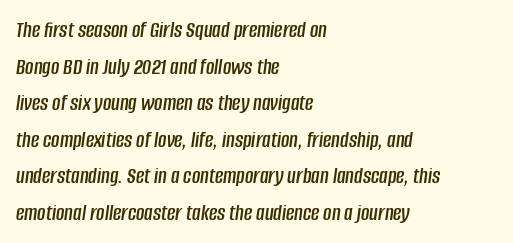
Teacher's note: observe the even left margin — that is flush-left alignment. In terms of letterspacing, this is plain default setting. If you drew a line through each stem, it would be angled. The words here are not underlined. A typesetter would call this leading conventional body-copy spacing.
